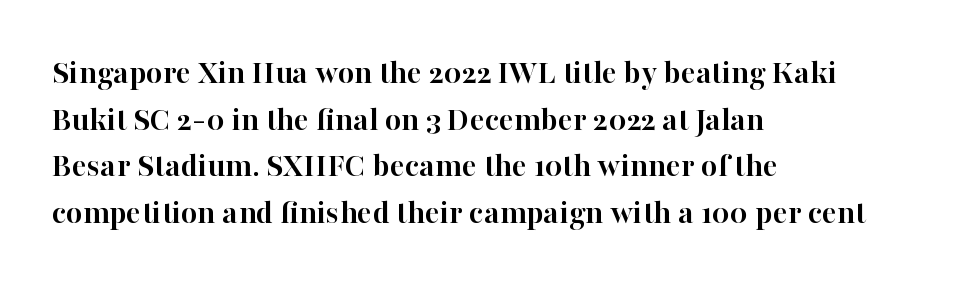
{"serif": "yes", "italic": "no", "bold": "yes", "weight": "semibold", "width": "normal", "stroke_contrast": "high", "x_height": "medium", "monospaced": "no", "underline": "no", "align": "left", "line_spacing": "normal", "line_spacing_ratio": 1.33, "letter_spacing": "normal", "letter_spacing_em": 0.0, "glyph_px": 35}
